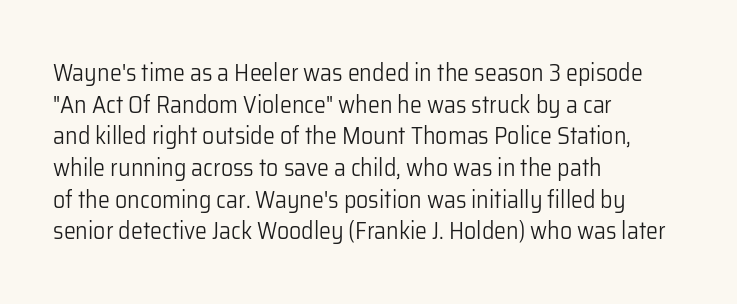
Leftover space on each line is placed entirely after the last word. The typesetting does not lean heavy: it is not bold. Honestly, the letter spacing is just normal — you wouldn't notice it. Underline: absent. If you drew a line through each stem, it would be perfectly vertical.
